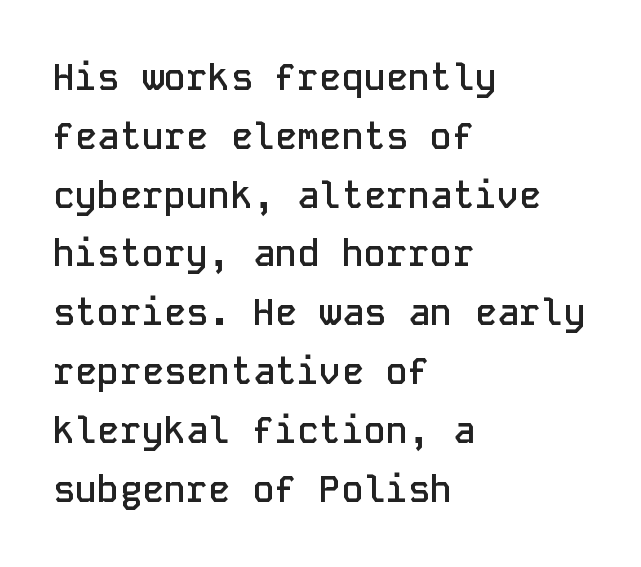
{"serif": "no", "italic": "no", "bold": "semi", "weight": "semibold", "width": "normal", "stroke_contrast": "low", "x_height": "medium", "monospaced": "yes", "underline": "no", "align": "left", "line_spacing": "normal", "line_spacing_ratio": 1.59, "letter_spacing": "normal", "letter_spacing_em": 0.0, "glyph_px": 37}
